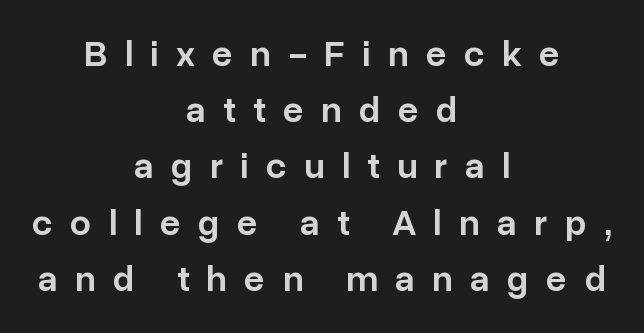
The image shows 37 px semibold sans-serif type, upright; set centered, normal line spacing (1.52x), unusually wide letter spacing (+0.47 em), not underlined; low stroke contrast and a medium x-height.
